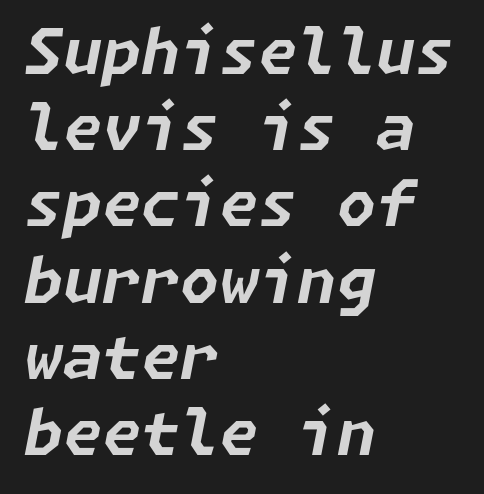
The image shows 63 px bold type, italic (leaning right); set left-aligned, line spacing 1.21x, normal letter spacing, not underlined; low stroke contrast and a medium x-height.
